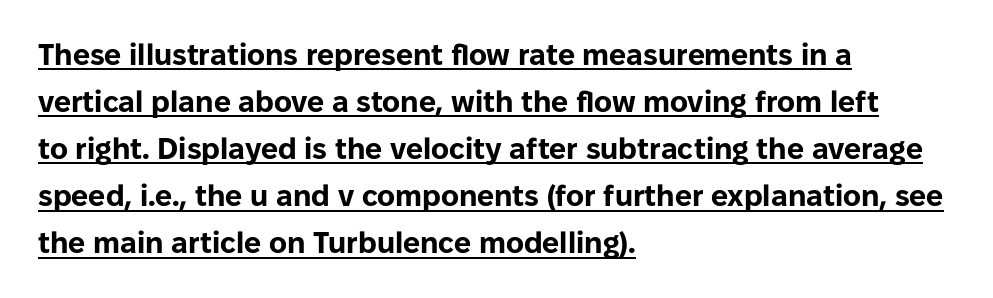
{"serif": "no", "italic": "no", "bold": "yes", "weight": "bold", "width": "normal", "stroke_contrast": "low", "x_height": "medium", "monospaced": "no", "underline": "yes", "align": "left", "line_spacing": "normal", "line_spacing_ratio": 1.57, "letter_spacing": "normal", "letter_spacing_em": 0.0, "glyph_px": 30}
